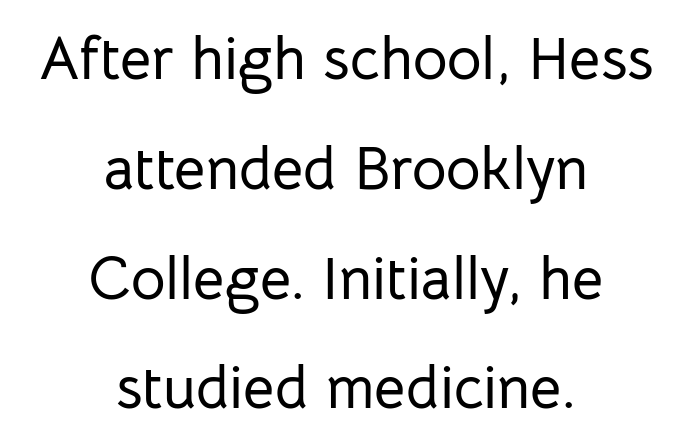
{"serif": "no", "italic": "no", "width": "normal", "stroke_contrast": "low", "x_height": "medium", "monospaced": "no", "underline": "no", "align": "center", "line_spacing_ratio": 1.83, "letter_spacing": "normal", "letter_spacing_em": 0.0, "glyph_px": 60}
